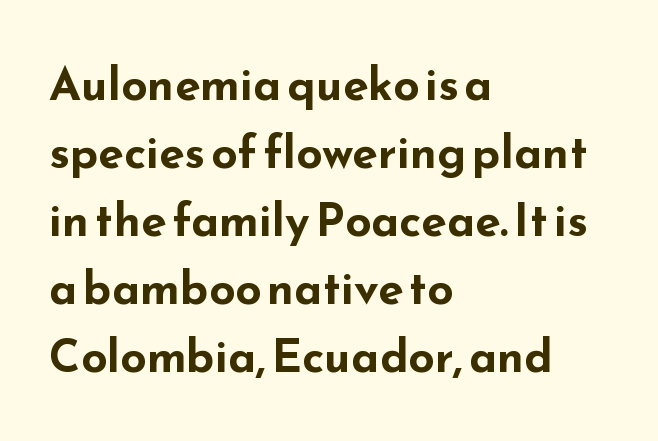
Q: Is the text bold? A: Yes.
Q: Is the text italic (slanted)? A: No, it is upright.
Q: Is the typeface a serif or a sans-serif typeface? A: Sans-serif.
Q: Is the text underlined? A: No.
Q: How is the paragraph aligned? A: Left-aligned.
Q: Is the spacing between letters normal or unusually wide? A: Normal.
Q: Is the spacing between lines tight, normal or loose? A: Normal.
Q: Width (condensed, normal, or wide)? A: Wide.
Q: Stroke contrast? A: Low.
Q: x-height? A: Small.
Q: Monospaced? A: No.
